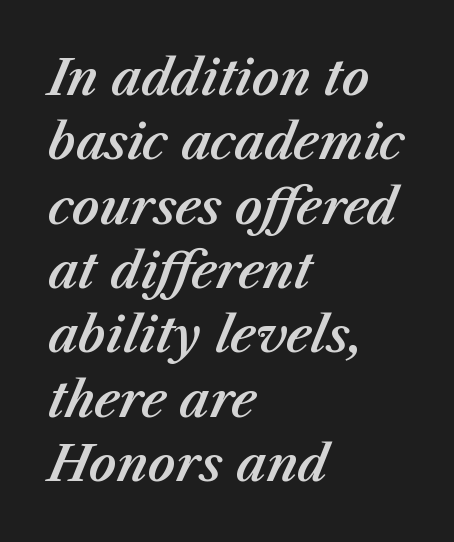
Vertically, the passage feels balanced, rows spaced as you'd expect. Proportional: the letters do not fall into vertical columns. The gap between lines stays unmarked. There is no visible air inserted between adjacent glyphs. Rendered with sloped, italic letterforms.
